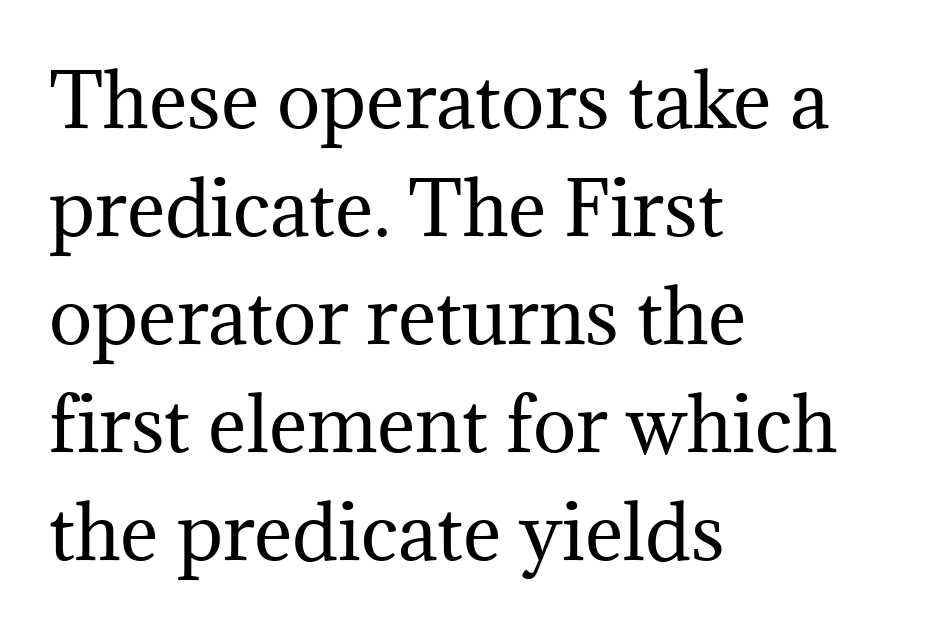
{"serif": "yes", "italic": "no", "bold": "no", "weight": "regular", "width": "normal", "stroke_contrast": "medium", "x_height": "medium", "monospaced": "no", "underline": "no", "align": "left", "line_spacing": "normal", "line_spacing_ratio": 1.48, "letter_spacing": "normal", "letter_spacing_em": 0.0, "glyph_px": 73}
